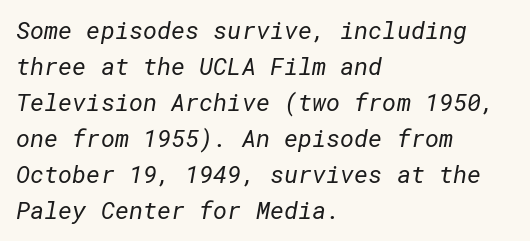
{"bold": "no", "underline": "no", "align": "left", "line_spacing": "normal", "line_spacing_ratio": 1.5, "letter_spacing": "normal", "letter_spacing_em": 0.0, "glyph_px": 24}
